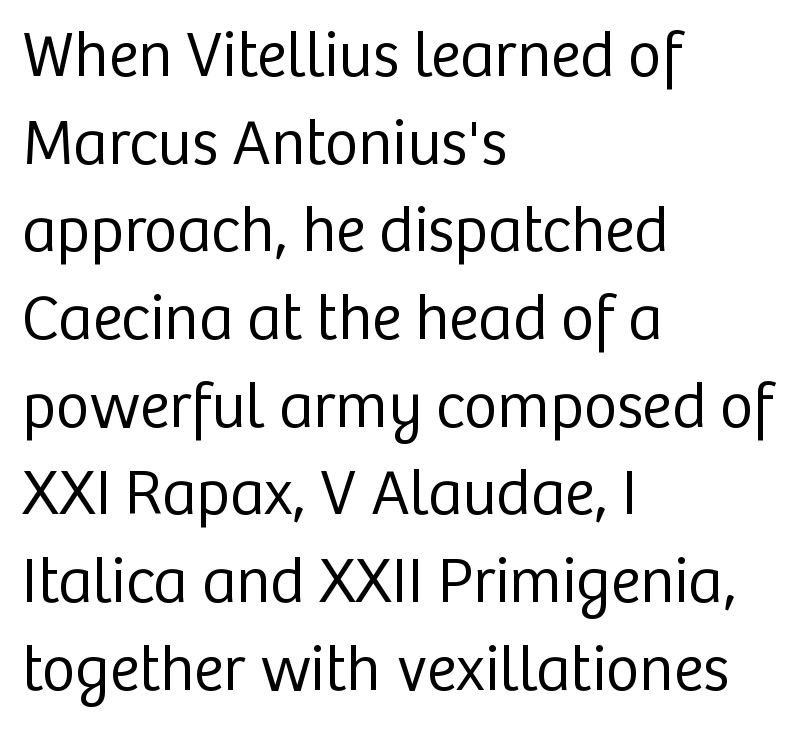
The letters stand upright; this is a roman face. I'd call this a sans setting — the letters go barefoot. The rendering uses natural spacing where letterforms have individual widths. Rule under the text: the space is simply empty.
